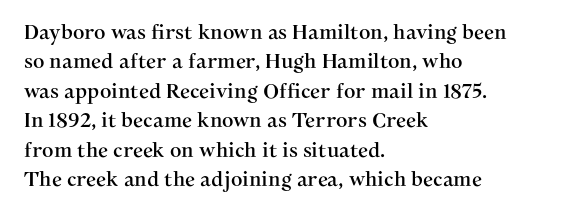
{"italic": "no", "underline": "no", "align": "left", "line_spacing": "normal", "line_spacing_ratio": 1.47, "letter_spacing": "normal", "letter_spacing_em": 0.0, "glyph_px": 20}
